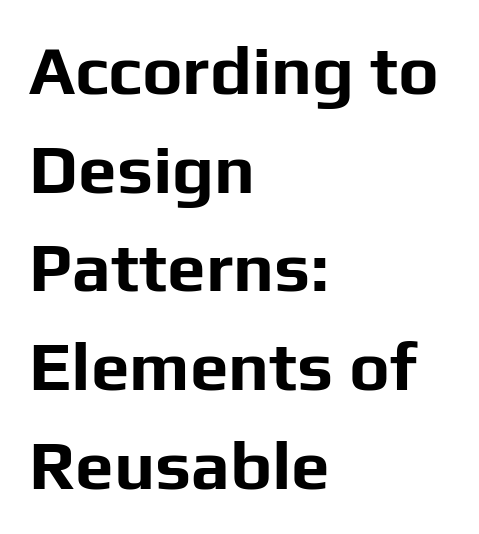
{"serif": "no", "italic": "no", "bold": "yes", "weight": "bold", "width": "normal", "stroke_contrast": "low", "x_height": "medium", "monospaced": "no", "underline": "no", "align": "left", "line_spacing": "normal", "line_spacing_ratio": 1.43, "letter_spacing": "normal", "letter_spacing_em": 0.0, "glyph_px": 69}
